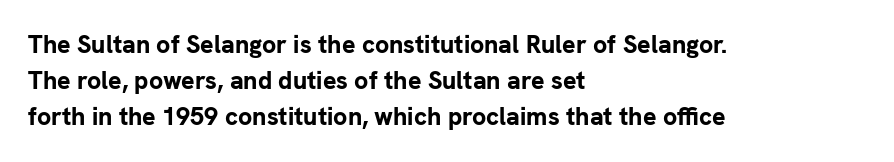
{"italic": "no", "bold": "yes", "underline": "no", "align": "left", "line_spacing": "normal", "line_spacing_ratio": 1.45, "letter_spacing": "normal", "letter_spacing_em": 0.0, "glyph_px": 25}
